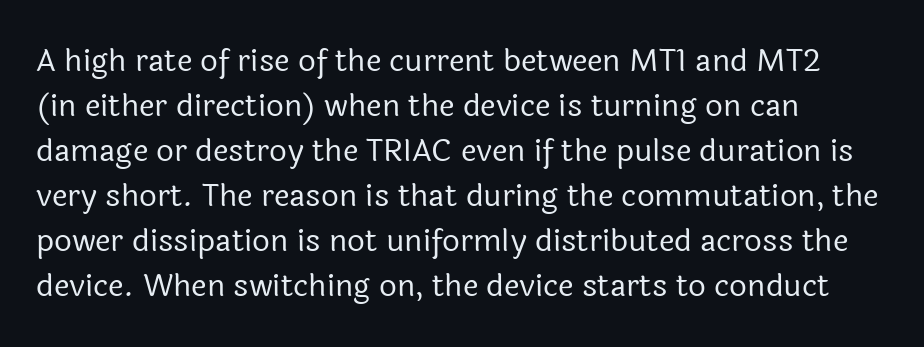
{"serif": "no", "italic": "no", "bold": "no", "weight": "regular", "width": "normal", "x_height": "medium", "monospaced": "no", "underline": "no", "align": "left", "line_spacing": "normal", "line_spacing_ratio": 1.45, "letter_spacing": "normal", "letter_spacing_em": 0.0, "glyph_px": 31}
